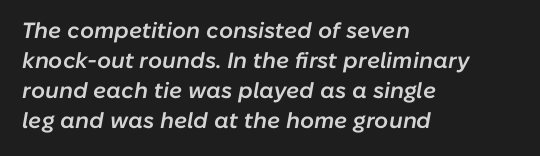
The image shows 22 px text type, italic (leaning right); set left-aligned, normal line spacing (1.37x), normal letter spacing, not underlined.
